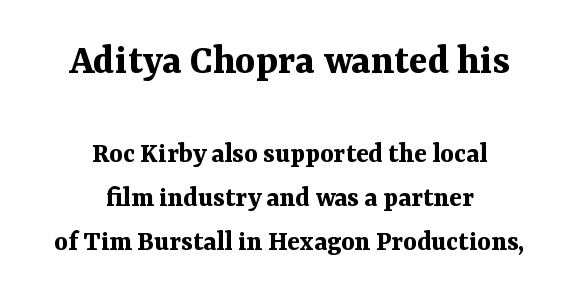
{"serif": "yes", "italic": "no", "bold": "yes", "weight": "bold", "width": "normal", "stroke_contrast": "medium", "x_height": "medium", "monospaced": "no", "underline": "no", "align": "center", "line_spacing": "normal", "line_spacing_ratio": 1.51, "letter_spacing": "normal", "letter_spacing_em": 0.0, "larger_block": "first", "size_ratio": 1.48, "glyph_px": 43}
